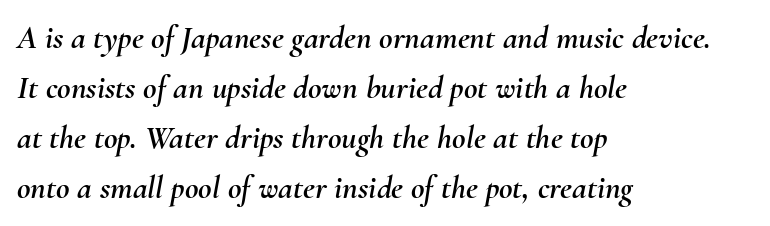
Q: Is the text italic (slanted)? A: Yes, it leans right by about 10 degrees.
Q: Is the text underlined? A: No.
Q: How is the paragraph aligned? A: Left-aligned.
Q: Is the spacing between letters normal or unusually wide? A: Normal.
Q: Is the spacing between lines tight, normal or loose? A: Normal.
Q: Width (condensed, normal, or wide)? A: Normal.
Q: Stroke contrast? A: Medium.
Q: x-height? A: Small.
Q: Monospaced? A: No.
